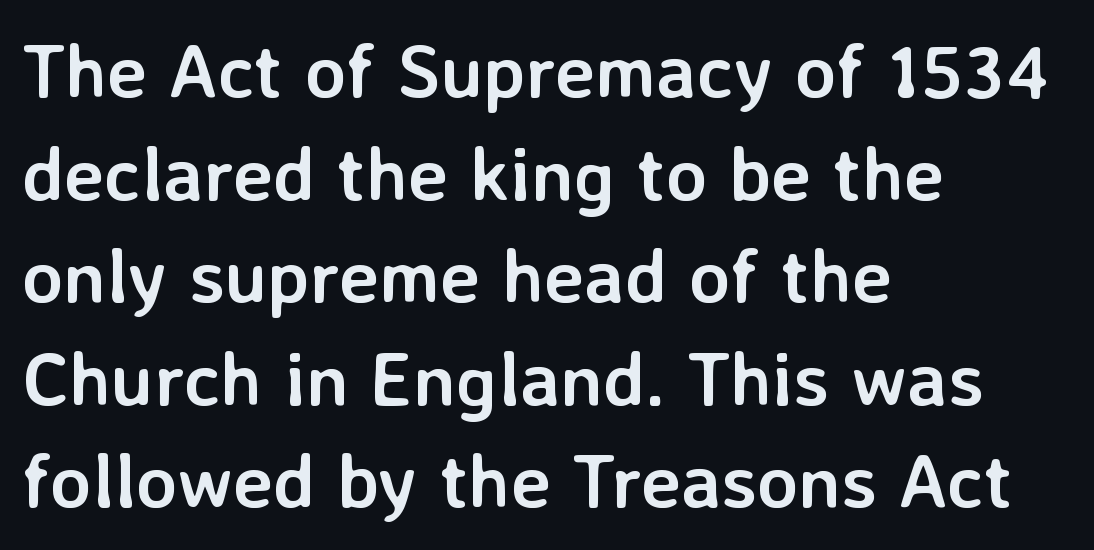
{"serif": "no", "italic": "no", "bold": "yes", "weight": "semibold", "width": "normal", "stroke_contrast": "low", "x_height": "medium", "monospaced": "no", "underline": "no", "align": "left", "line_spacing": "normal", "line_spacing_ratio": 1.35, "letter_spacing": "normal", "letter_spacing_em": 0.0, "glyph_px": 76}
